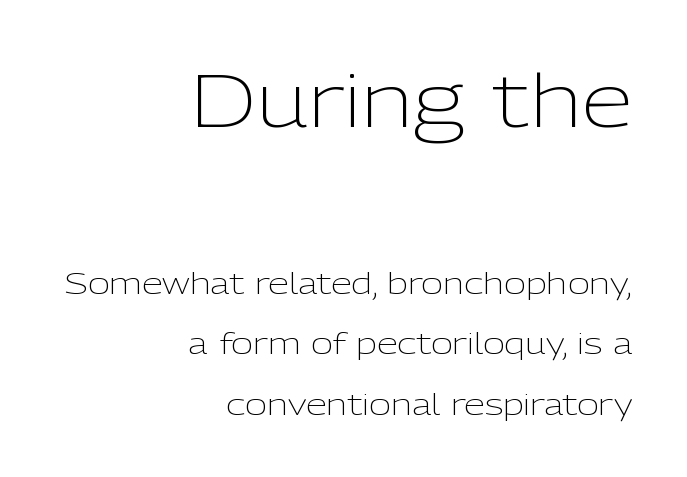
Q: Is the text bold? A: No.
Q: Is the text italic (slanted)? A: No, it is upright.
Q: Is the typeface a serif or a sans-serif typeface? A: Sans-serif.
Q: Is the text underlined? A: No.
Q: How is the paragraph aligned? A: Right-aligned.
Q: Is the spacing between letters normal or unusually wide? A: Normal.
Q: Is the spacing between lines tight, normal or loose? A: Loose.
Q: Which block of text is set in a larger size, the first (top) or the second (bottom)? A: The first (top) one.
Q: Width (condensed, normal, or wide)? A: Normal.
Q: Stroke contrast? A: Low.
Q: x-height? A: Medium.
Q: Monospaced? A: No.
